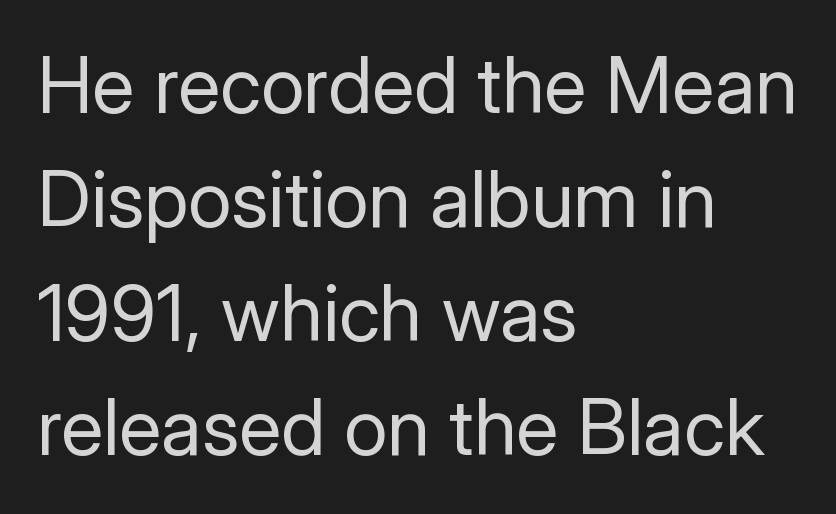
Q: Is the text bold? A: No.
Q: Is the text italic (slanted)? A: No, it is upright.
Q: Is the typeface a serif or a sans-serif typeface? A: Sans-serif.
Q: Is the text underlined? A: No.
Q: How is the paragraph aligned? A: Left-aligned.
Q: Is the spacing between letters normal or unusually wide? A: Normal.
Q: Is the spacing between lines tight, normal or loose? A: Normal.
Q: Width (condensed, normal, or wide)? A: Normal.
Q: Stroke contrast? A: Low.
Q: x-height? A: Medium.
Q: Monospaced? A: No.
